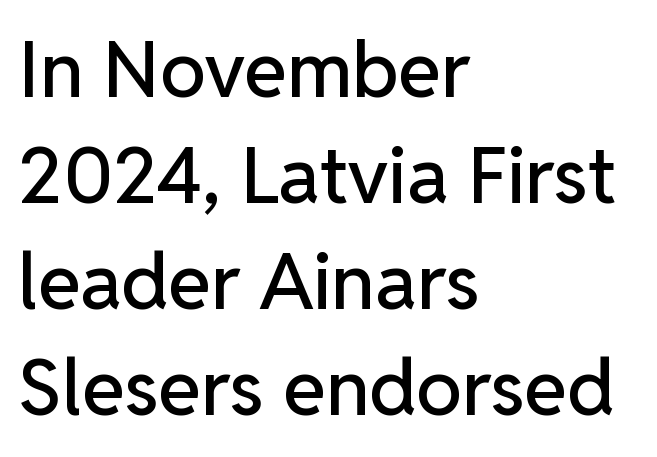
{"serif": "no", "italic": "no", "width": "normal", "stroke_contrast": "low", "x_height": "medium", "monospaced": "no", "underline": "no", "align": "left", "line_spacing": "normal", "line_spacing_ratio": 1.36, "letter_spacing": "normal", "letter_spacing_em": 0.0, "glyph_px": 78}
